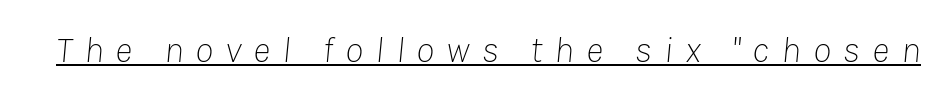
Stems and bowls with no extra thickness — not bold. Underlined type. Would a proofreader flag this as italicized? Yes. Each letter keeps its own natural width here, so spacing adapts to shape. The line texture is sparse and dotted thanks to wide tracking.
